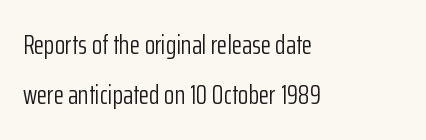
{"italic": "no", "bold": "no", "underline": "no", "align": "left", "line_spacing_ratio": 1.86, "letter_spacing": "normal", "letter_spacing_em": 0.0, "glyph_px": 27}
